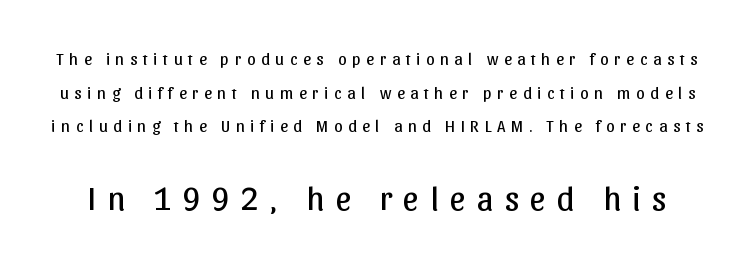
{"serif": "no", "italic": "no", "bold": "no", "weight": "regular", "width": "normal", "stroke_contrast": "low", "x_height": "medium", "monospaced": "no", "underline": "no", "line_spacing": "loose", "line_spacing_ratio": 1.98, "letter_spacing": "wide", "letter_spacing_em": 0.33, "larger_block": "second", "size_ratio": 2.0, "glyph_px": 34}
